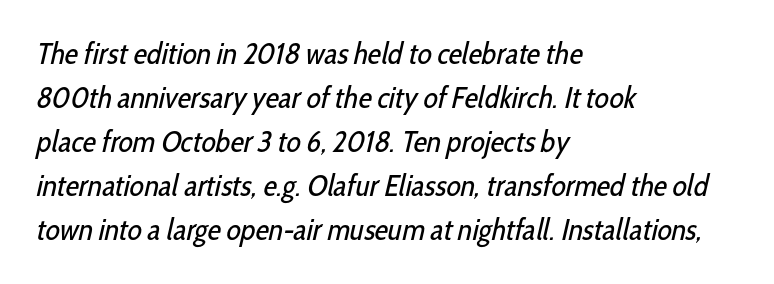
Q: Is the text bold? A: No.
Q: Is the typeface a serif or a sans-serif typeface? A: Sans-serif.
Q: Is the text underlined? A: No.
Q: How is the paragraph aligned? A: Left-aligned.
Q: Is the spacing between letters normal or unusually wide? A: Normal.
Q: Is the spacing between lines tight, normal or loose? A: Normal.
Q: Width (condensed, normal, or wide)? A: Condensed.
Q: Stroke contrast? A: Low.
Q: x-height? A: Medium.
Q: Monospaced? A: No.
